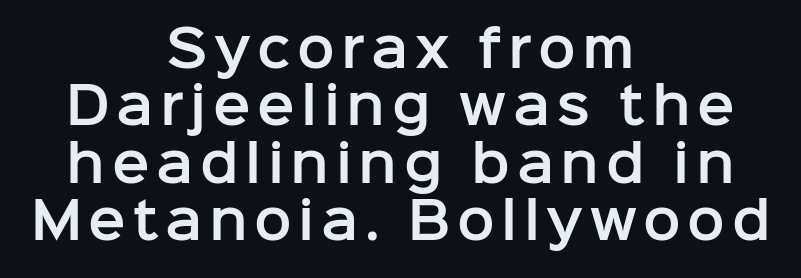
The image shows 50 px sans-serif type, upright; set centered, tight line spacing (1.15x), not underlined; low stroke contrast and a medium x-height.
